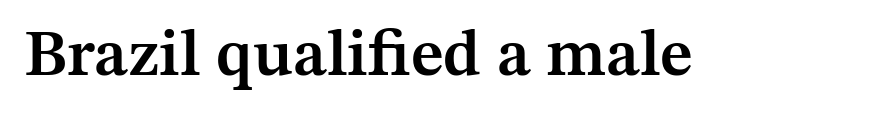
Between one letter and the next there's only the usual sliver of space. When letters stand straight like this, we call the style roman or upright. The area under the type is left untouched. This sample uses a serif face. Look at the stroke-to-counter ratio: somewhat heavy, a semibold.
